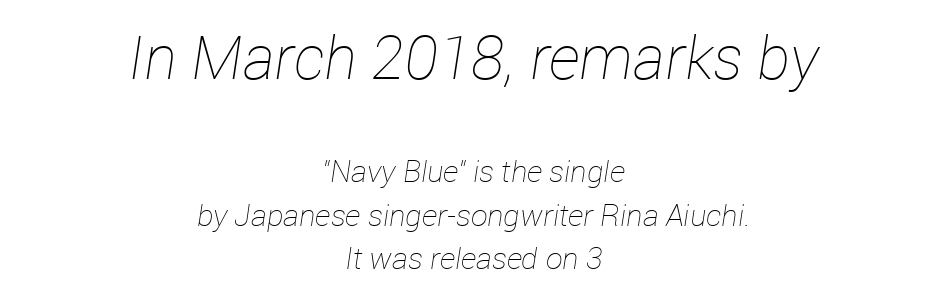
Q: Is the text bold? A: No.
Q: Is the text italic (slanted)? A: Yes, it leans right by about 12 degrees.
Q: Is the text underlined? A: No.
Q: How is the paragraph aligned? A: Centered.
Q: Is the spacing between letters normal or unusually wide? A: Normal.
Q: Is the spacing between lines tight, normal or loose? A: Normal.
Q: Which block of text is set in a larger size, the first (top) or the second (bottom)? A: The first (top) one.
Q: Width (condensed, normal, or wide)? A: Normal.
Q: Stroke contrast? A: Low.
Q: x-height? A: Medium.
Q: Monospaced? A: No.
